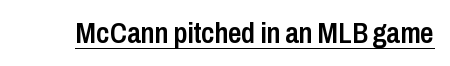
The letters are semibold — heavier than regular but short of a full bold. The rendering uses the underline text-decoration. The font's upright variant was chosen for this text. What kind of face is this? One without serifs — a sans. Each letter keeps its own natural width here, so spacing adapts to shape. Between one letter and the next there's only the usual sliver of space.
